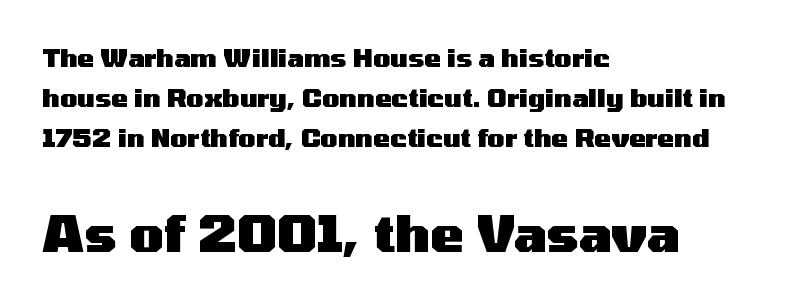
{"serif": "no", "italic": "no", "bold": "yes", "weight": "heavy", "width": "wide", "stroke_contrast": "medium", "x_height": "medium", "monospaced": "no", "underline": "no", "align": "left", "line_spacing": "normal", "line_spacing_ratio": 1.6, "letter_spacing": "normal", "letter_spacing_em": 0.0, "larger_block": "second", "size_ratio": 2.0, "glyph_px": 50}
